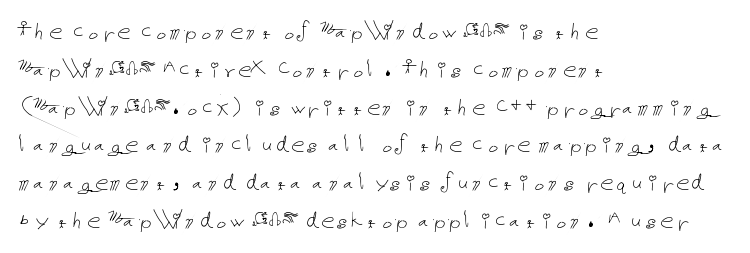
Q: Is the text bold? A: No.
Q: Is the text italic (slanted)? A: No, it is upright.
Q: Is the text underlined? A: No.
Q: How is the paragraph aligned? A: Left-aligned.
Q: Is the spacing between letters normal or unusually wide? A: Normal.
Q: Is the spacing between lines tight, normal or loose? A: Normal.
